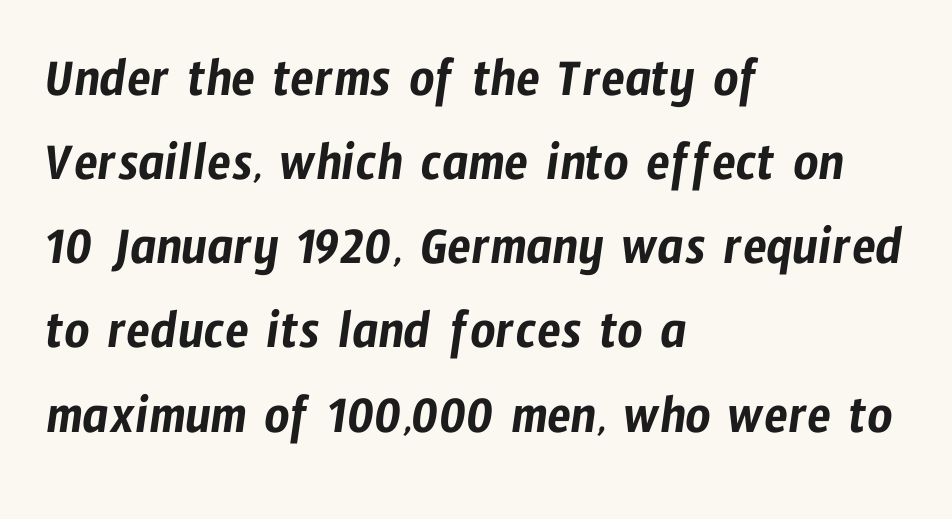
The image shows 55 px condensed sans-serif type; set left-aligned, normal line spacing (1.53x), normal letter spacing, not underlined; low stroke contrast and a medium x-height.
